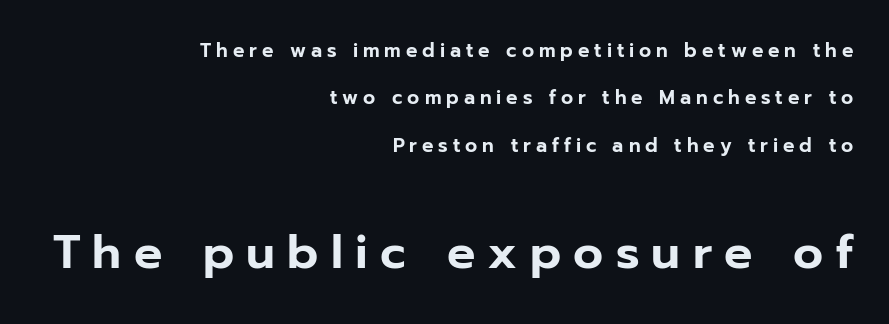
The image shows 47 px sans-serif type, upright; set right-aligned, loose line spacing (2.49x), unusually wide letter spacing (+0.26 em), not underlined; the second (bottom) block is 2.47x larger; low stroke contrast and a medium x-height.
